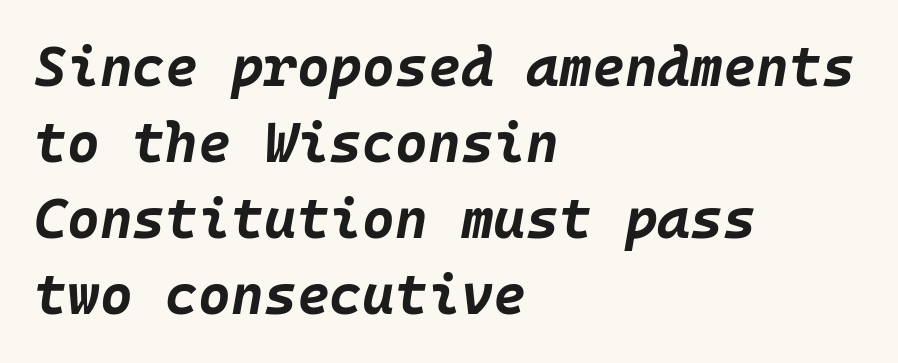
The image shows 56 px bold type, italic (leaning right); set left-aligned, normal line spacing (1.36x), normal letter spacing, not underlined; low stroke contrast and a large x-height.
